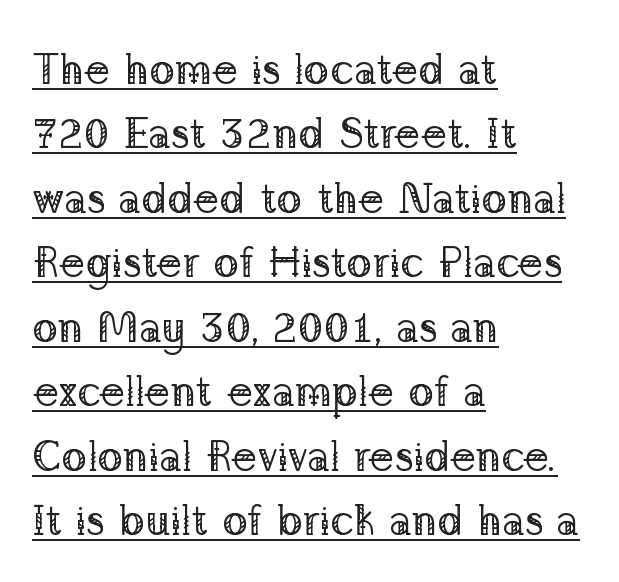
The strokes carry an ordinary text weight at most. In designer terms, the underline attribute is active on this setting. Spacing verdict: proportional, widths tailored to each character. Does the lettering tilt? It doesn't — this is upright. The letters sit at their default tracking, neither squeezed nor spread. The rows are spaced the way most documents space them.
